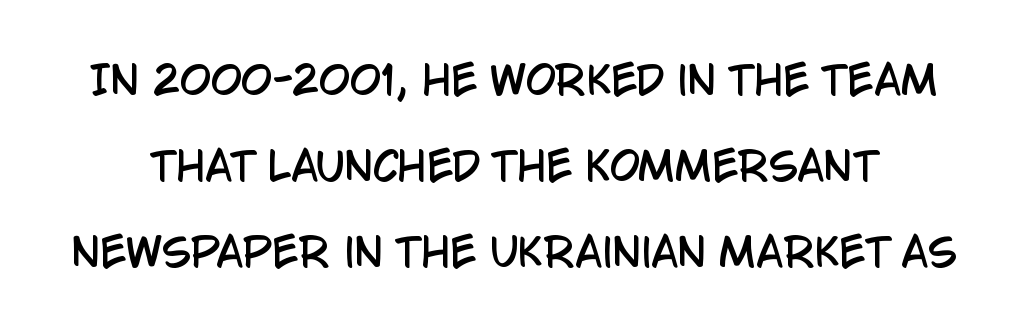
These lines keep a tight, regular rhythm from letter to letter. The text was rendered using a sans face with plain stroke endings. Ascenders rise straight up at ninety degrees. The line-height multiplier appears high, well above default. The letters advance in unequal steps, a hallmark of proportional type.
